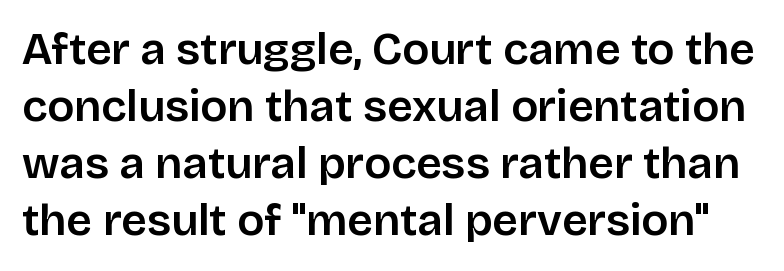
{"serif": "no", "italic": "no", "bold": "semi", "weight": "semibold", "width": "normal", "stroke_contrast": "low", "x_height": "large", "monospaced": "no", "underline": "no", "line_spacing": "normal", "line_spacing_ratio": 1.27, "letter_spacing": "normal", "letter_spacing_em": 0.0, "glyph_px": 45}
